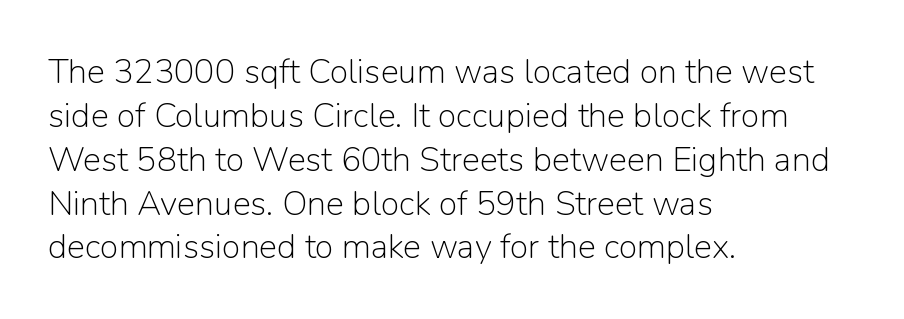
{"serif": "no", "italic": "no", "bold": "no", "weight": "light", "width": "normal", "stroke_contrast": "low", "x_height": "medium", "monospaced": "no", "underline": "no", "align": "left", "line_spacing": "normal", "line_spacing_ratio": 1.29, "letter_spacing": "normal", "letter_spacing_em": 0.0, "glyph_px": 34}
